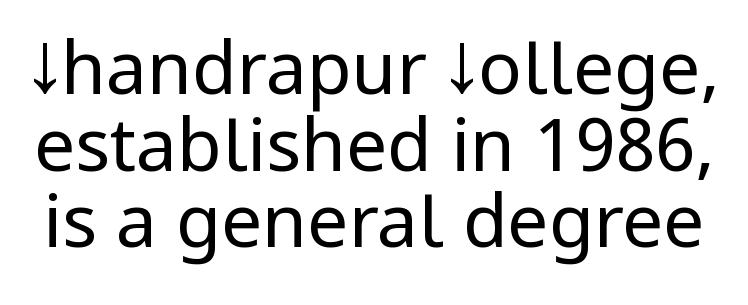
The image shows 73 px regular-weight, condensed sans-serif type, upright; set tight line spacing (1.05x), normal letter spacing, not underlined; low stroke contrast and a large x-height.
